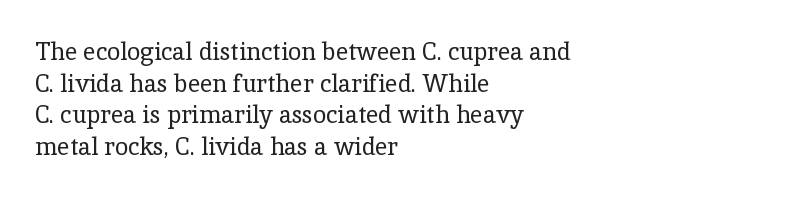
The image shows 24 px text type, upright; set left-aligned, normal line spacing (1.32x), normal letter spacing, not underlined.
